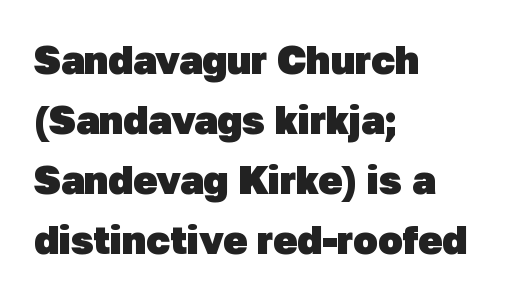
{"serif": "no", "bold": "yes", "weight": "heavy", "width": "normal", "stroke_contrast": "low", "x_height": "medium", "monospaced": "no", "underline": "no", "align": "left", "line_spacing": "normal", "line_spacing_ratio": 1.5, "letter_spacing": "normal", "letter_spacing_em": 0.0, "glyph_px": 40}
